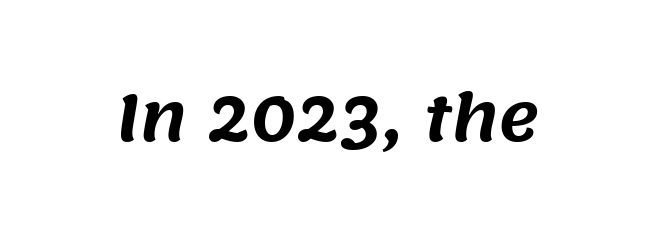
Q: Is the typeface a serif or a sans-serif typeface? A: Sans-serif.
Q: Is the text underlined? A: No.
Q: Is the spacing between letters normal or unusually wide? A: Normal.
Q: Width (condensed, normal, or wide)? A: Normal.
Q: Stroke contrast? A: Medium.
Q: x-height? A: Large.
Q: Monospaced? A: No.
